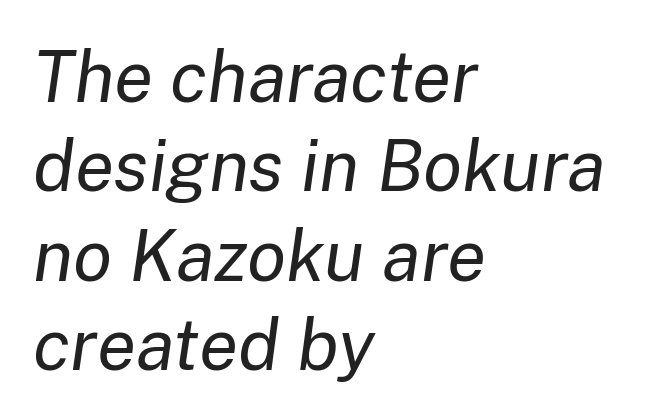
Q: Is the text bold? A: No.
Q: Is the text italic (slanted)? A: Yes, it leans right by about 8 degrees.
Q: Is the text underlined? A: No.
Q: How is the paragraph aligned? A: Left-aligned.
Q: Is the spacing between letters normal or unusually wide? A: Normal.
Q: Width (condensed, normal, or wide)? A: Normal.
Q: Stroke contrast? A: Low.
Q: x-height? A: Medium.
Q: Monospaced? A: No.
